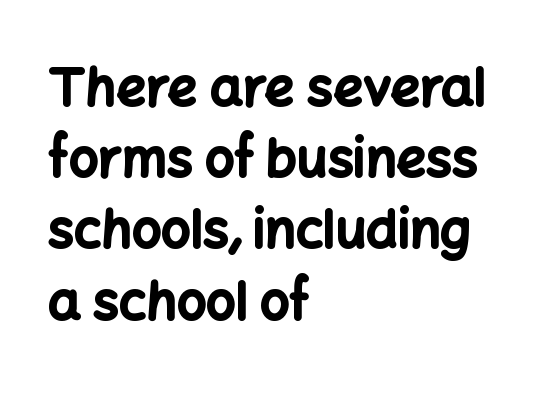
{"serif": "no", "italic": "no", "bold": "yes", "weight": "bold", "width": "normal", "stroke_contrast": "low", "x_height": "medium", "monospaced": "no", "underline": "no", "align": "left", "line_spacing": "normal", "line_spacing_ratio": 1.37, "letter_spacing": "normal", "letter_spacing_em": 0.0, "glyph_px": 52}
